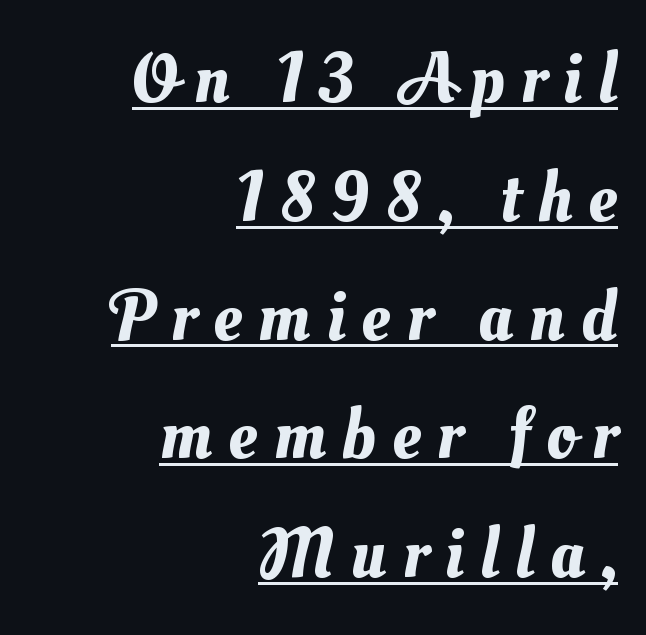
Notice how descenders clear the ascenders below comfortably — that's standard leading. This is underlined copy, the kind a proofreader might mark for attention. These lines have a slow, spaced-out rhythm from letter to letter. The letters advance in unequal steps, a hallmark of proportional type. Horizontally, the lines are justified to the trailing edge only.
